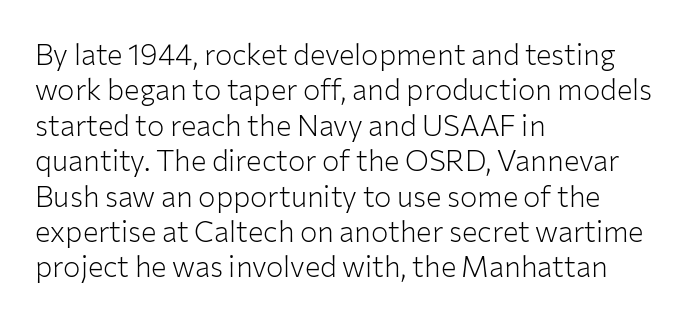
The image shows 29 px light sans-serif type, upright; set left-aligned, line spacing 1.22x, normal letter spacing, not underlined; low stroke contrast and a medium x-height.
